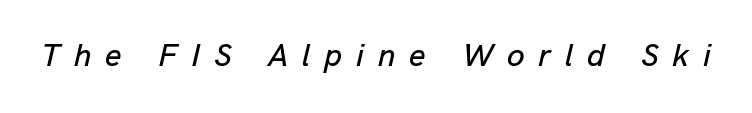
Q: Is the text italic (slanted)? A: Yes, it leans right by about 13 degrees.
Q: Is the text underlined? A: No.
Q: Is the spacing between letters normal or unusually wide? A: Unusually wide.
Q: Width (condensed, normal, or wide)? A: Normal.
Q: Stroke contrast? A: Low.
Q: x-height? A: Medium.
Q: Monospaced? A: No.
